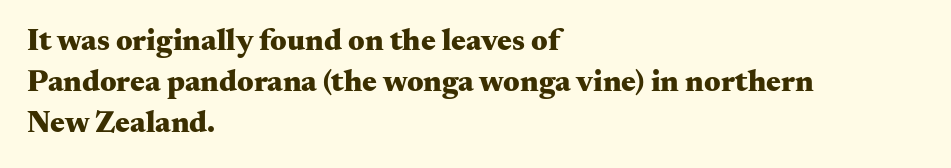
Honestly, the row spacing looks completely unremarkable. Short and long lines alike share a common starting point at left. Every letter is thick-stroked: bold, no question. These lines are composed in type with serifs. Is the letter spacing exaggerated? No — it looks like the ordinary default. The string is rendered with underlining switched off.
